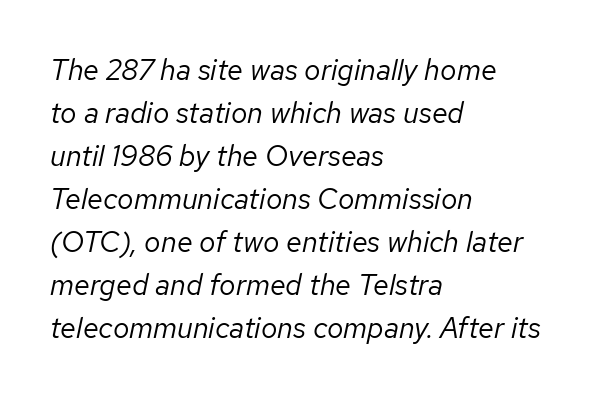
The horizontal fit of the characters is conventional and even. The designer left line spacing at the default. Characters are canted at an angle relative to the baseline's perpendicular. The characters are drawn with everyday or finer stroke widths.
